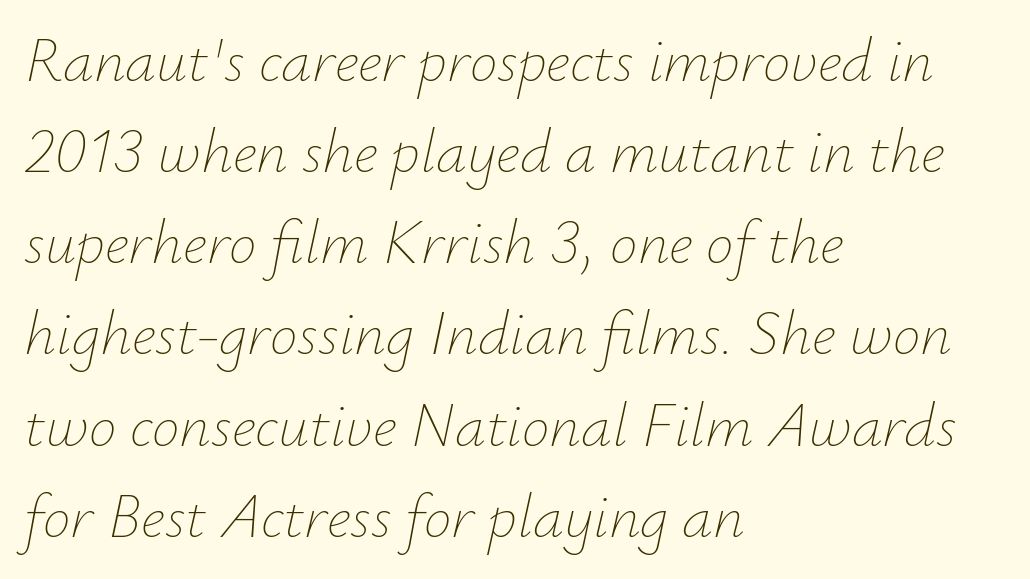
Q: Is the text bold? A: No.
Q: Is the text italic (slanted)? A: Yes, it leans right by about 12 degrees.
Q: Is the text underlined? A: No.
Q: How is the paragraph aligned? A: Left-aligned.
Q: Is the spacing between letters normal or unusually wide? A: Normal.
Q: Is the spacing between lines tight, normal or loose? A: Normal.
Q: Width (condensed, normal, or wide)? A: Normal.
Q: Stroke contrast? A: Low.
Q: x-height? A: Small.
Q: Monospaced? A: No.
